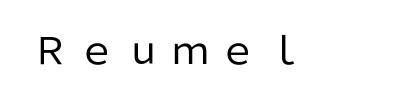
The image shows 37 px regular-weight sans-serif type, upright; set unusually wide letter spacing (+0.27 em), not underlined; low stroke contrast and a medium x-height.
